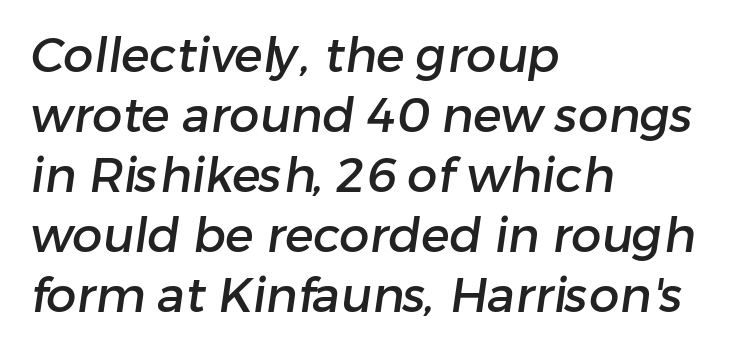
Q: Is the typeface a serif or a sans-serif typeface? A: Sans-serif.
Q: Is the text underlined? A: No.
Q: How is the paragraph aligned? A: Left-aligned.
Q: Is the spacing between letters normal or unusually wide? A: Normal.
Q: Is the spacing between lines tight, normal or loose? A: Normal.
Q: Width (condensed, normal, or wide)? A: Normal.
Q: Stroke contrast? A: Low.
Q: x-height? A: Medium.
Q: Monospaced? A: No.
